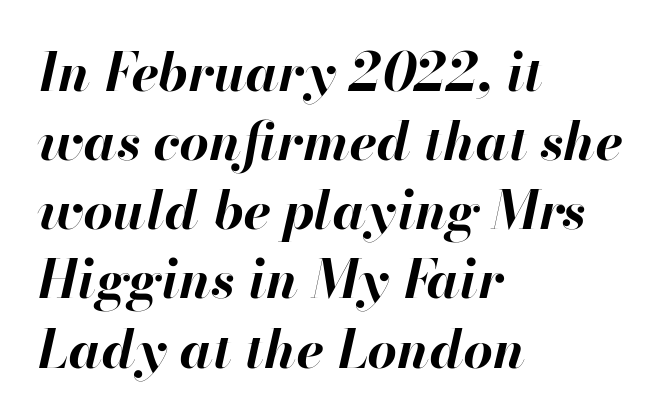
{"italic": "yes", "lean": "right", "slant_degrees": 13, "bold": "yes", "weight": "bold", "width": "normal", "stroke_contrast": "high", "x_height": "small", "monospaced": "no", "underline": "no", "align": "left", "line_spacing": "normal", "line_spacing_ratio": 1.33, "letter_spacing": "normal", "letter_spacing_em": 0.0, "glyph_px": 52}
